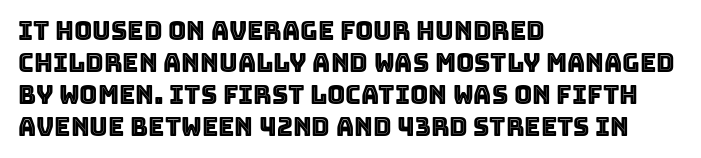
Summary of vertical rhythm: regular, with standard interline spacing. The string is rendered with underlining switched off. This rendering uses left alignment, leaving the right contour irregular. The lettering stays uniformly vertical, giving the passage a roman look. The horizontal fit of the characters is conventional and even.
